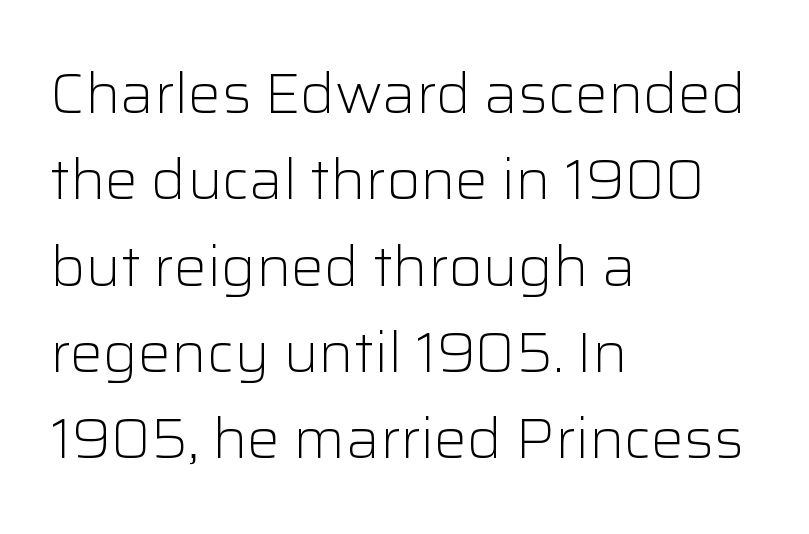
The characters display no serif detailing; their extremities are plain. Quick note: underline off. When letters stand straight like this, we call the style roman or upright. This sample is left-justified, so line endings fall wherever the words run out. The designer left line spacing at the default.
